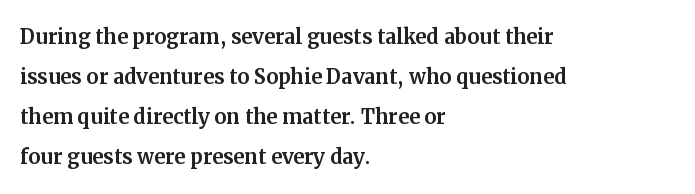
Regular leading. The zone under the glyphs is completely vacant. Italic? Not at all — the glyphs are vertical. A typesetter would call this zero additional tracking. Leftover space on each line is placed entirely after the last word.
